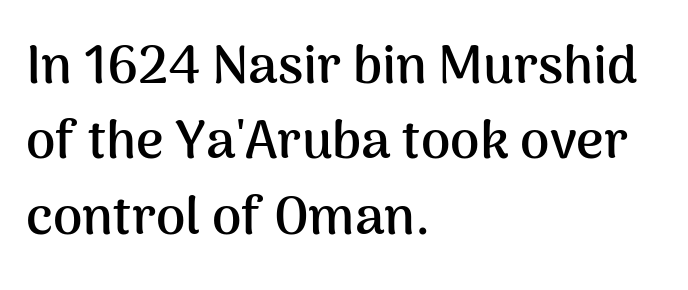
{"serif": "no", "italic": "no", "bold": "yes", "weight": "semibold", "width": "normal", "stroke_contrast": "medium", "x_height": "medium", "monospaced": "no", "underline": "no", "align": "left", "line_spacing": "normal", "line_spacing_ratio": 1.42, "letter_spacing": "normal", "letter_spacing_em": 0.0, "glyph_px": 53}
